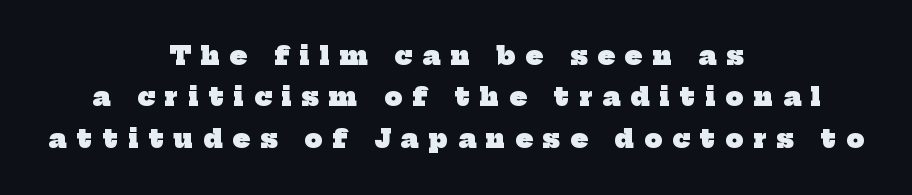
Q: Is the text bold? A: Yes.
Q: Is the text underlined? A: No.
Q: How is the paragraph aligned? A: Centered.
Q: Is the spacing between letters normal or unusually wide? A: Unusually wide.
Q: Is the spacing between lines tight, normal or loose? A: Normal.
